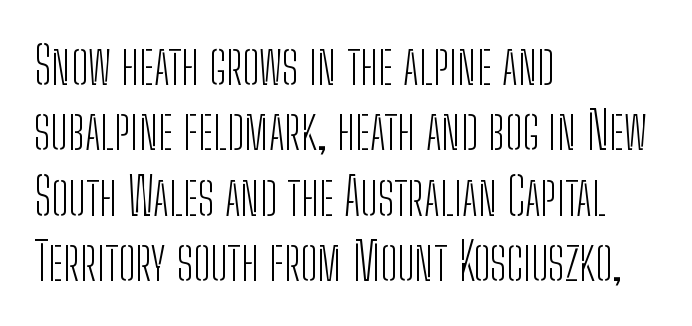
{"serif": "no", "italic": "no", "bold": "no", "weight": "light", "width": "condensed", "stroke_contrast": "low", "x_height": "medium", "monospaced": "no", "underline": "no", "align": "left", "line_spacing": "normal", "line_spacing_ratio": 1.28, "letter_spacing": "normal", "letter_spacing_em": 0.0, "glyph_px": 51}
